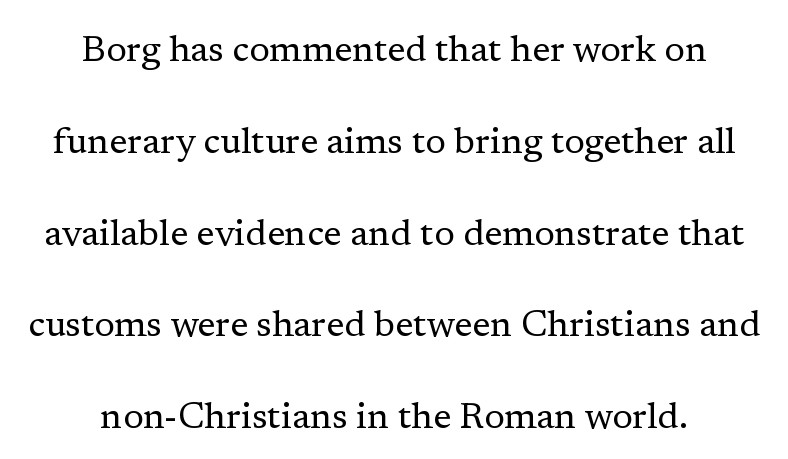
Q: Is the text bold? A: No.
Q: Is the text italic (slanted)? A: No, it is upright.
Q: Is the typeface a serif or a sans-serif typeface? A: Serif.
Q: Is the text underlined? A: No.
Q: How is the paragraph aligned? A: Centered.
Q: Is the spacing between letters normal or unusually wide? A: Normal.
Q: Is the spacing between lines tight, normal or loose? A: Loose.
Q: Width (condensed, normal, or wide)? A: Normal.
Q: Stroke contrast? A: Low.
Q: x-height? A: Medium.
Q: Monospaced? A: No.
